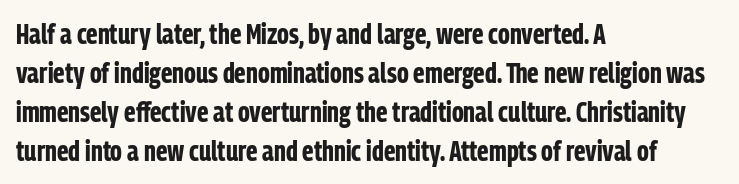
{"serif": "no", "italic": "no", "bold": "yes", "weight": "bold", "width": "condensed", "stroke_contrast": "low", "x_height": "medium", "monospaced": "no", "underline": "no", "align": "left", "line_spacing": "normal", "line_spacing_ratio": 1.39, "letter_spacing": "normal", "letter_spacing_em": 0.0, "glyph_px": 28}
